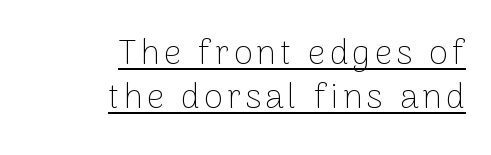
The setting favours the right margin, as signatures and pull-quotes sometimes do. The glyphs in this specimen are sans serif. These lines were composed using upright roman letters. You could not count columns in this text — the font is proportionally spaced. Decoration check: the copy is underlined. The rows are spaced the way most documents space them.
